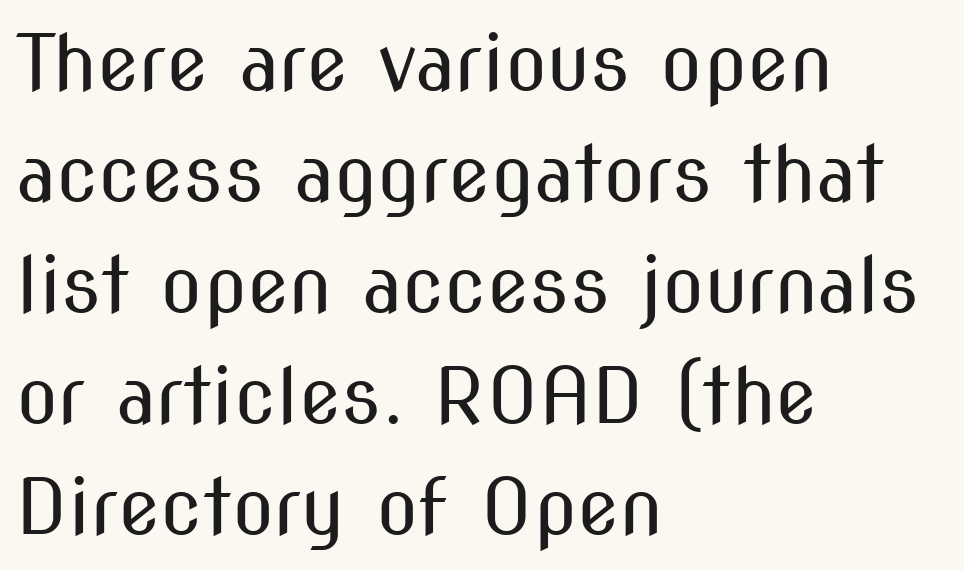
The image shows 77 px regular-weight, condensed sans-serif type, upright; set left-aligned, normal line spacing (1.44x), normal letter spacing, not underlined; medium stroke contrast and a medium x-height.
